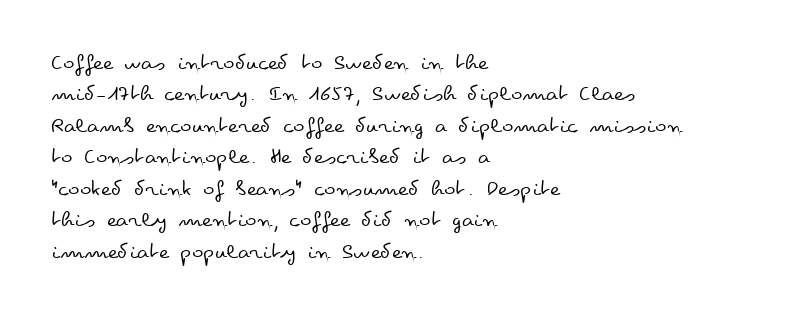
What stands out about the letter spacing? Nothing — it is the standard amount. Unmarked baselines from the first word to the last. The rendering anchors every line to the left-hand side. Regarding leading, the lines here are spaced in the standard way. Compared with a typical body face, this is equally light or lighter still. In terms of posture, this sample is upright.
